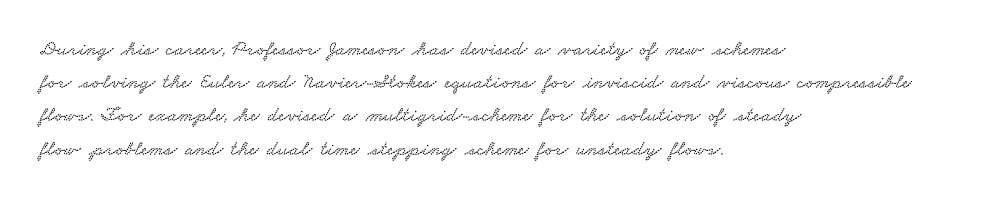
The image shows 21 px text type; set left-aligned, normal line spacing (1.58x), normal letter spacing, not underlined.
